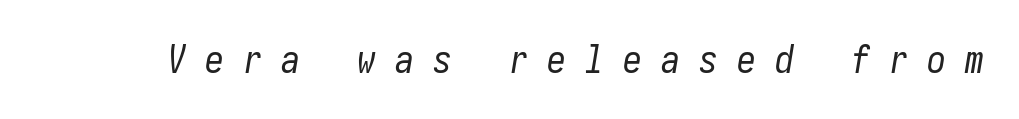
{"italic": "yes", "lean": "right", "slant_degrees": 10, "bold": "no", "weight": "regular", "width": "condensed", "stroke_contrast": "low", "x_height": "medium", "underline": "no", "letter_spacing": "wide", "letter_spacing_em": 0.5, "glyph_px": 38}
